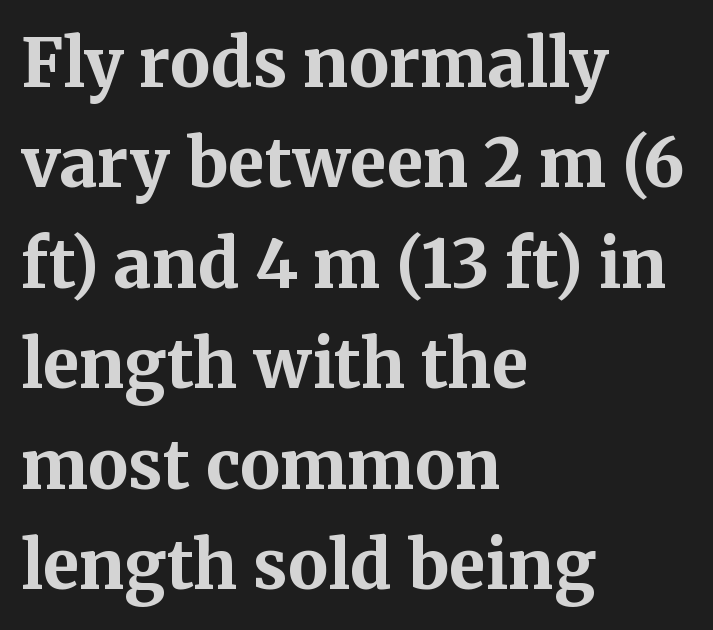
Q: Is the text bold? A: Yes.
Q: Is the text italic (slanted)? A: No, it is upright.
Q: Is the typeface a serif or a sans-serif typeface? A: Serif.
Q: Is the text underlined? A: No.
Q: How is the paragraph aligned? A: Left-aligned.
Q: Is the spacing between letters normal or unusually wide? A: Normal.
Q: Is the spacing between lines tight, normal or loose? A: Normal.
Q: Width (condensed, normal, or wide)? A: Normal.
Q: Stroke contrast? A: Medium.
Q: x-height? A: Medium.
Q: Monospaced? A: No.
